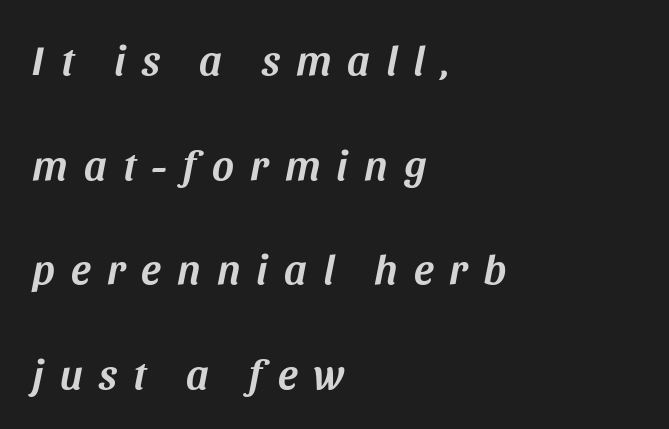
Q: Is the text italic (slanted)? A: Yes, it leans right by about 11 degrees.
Q: Is the text underlined? A: No.
Q: How is the paragraph aligned? A: Left-aligned.
Q: Is the spacing between letters normal or unusually wide? A: Unusually wide.
Q: Is the spacing between lines tight, normal or loose? A: Loose.
Q: Width (condensed, normal, or wide)? A: Normal.
Q: Stroke contrast? A: Medium.
Q: x-height? A: Large.
Q: Monospaced? A: No.
